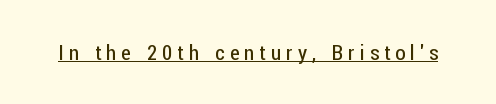
This is the regular roman posture of the typeface. Students, note that the glyphs here are deliberately spaced far apart. Is this a heavy cut? Hardly; it is regular or lighter. Underlined type.
